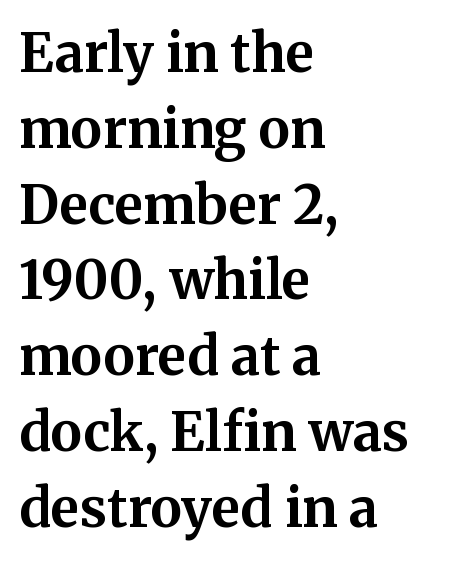
The rendering keeps characters at their native spacing. Baseline-to-baseline distance is the conventional proportion of letter height. Typographically, this falls in the serif category. Tall strokes in this sample are plumb rather than angled. Do the characters align in a grid? No, the font is proportional.
